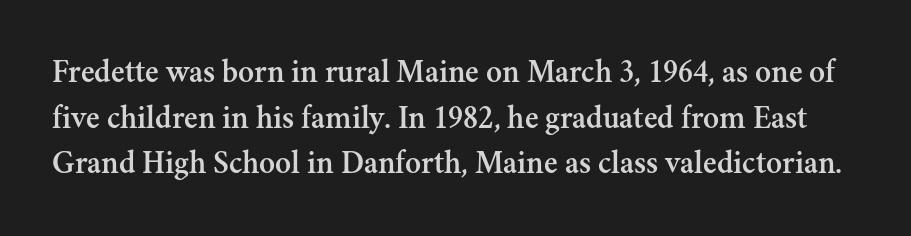
The image shows 33 px serif type, upright; set normal line spacing (1.38x), normal letter spacing, not underlined; medium stroke contrast and a small x-height.
